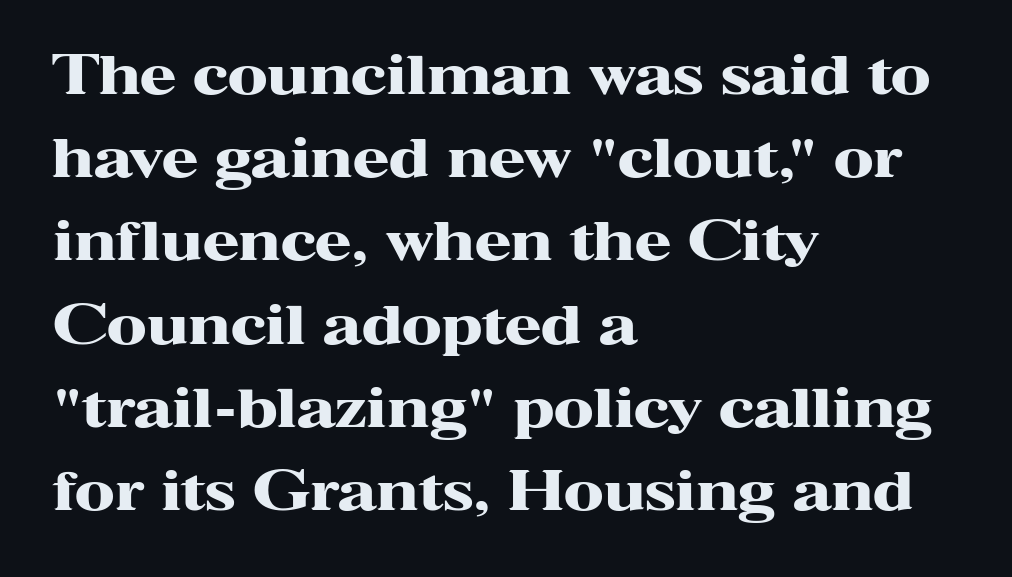
The strip under each line holds only bare page. The face used here is proportionally spaced, like ordinary book or web type. Left-aligned paragraph, ragged on the right. Designer's note — italics off, roman on. These lines carry a lot of weight — the face is fully bold.
